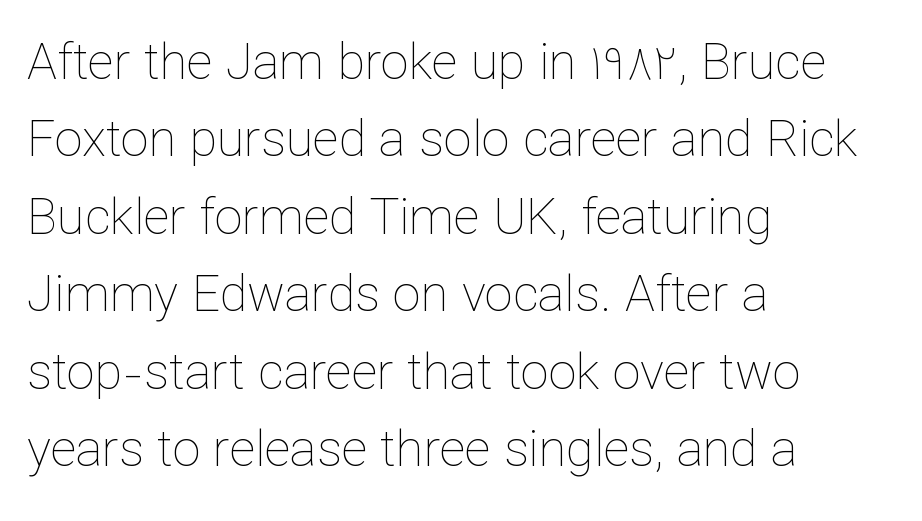
The image shows 50 px thin type, upright; set left-aligned, normal line spacing (1.55x), normal letter spacing, not underlined; low stroke contrast and a medium x-height.
